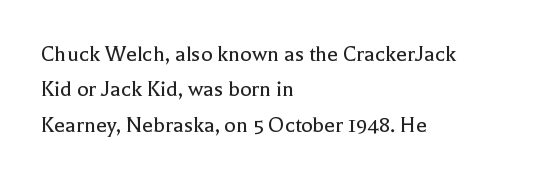
{"italic": "no", "bold": "no", "underline": "no", "align": "left", "line_spacing": "normal", "line_spacing_ratio": 1.47, "letter_spacing": "normal", "letter_spacing_em": 0.0, "glyph_px": 24}
